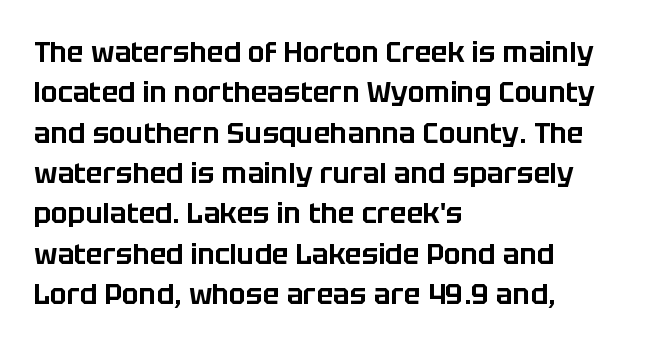
{"serif": "no", "italic": "no", "width": "normal", "stroke_contrast": "low", "x_height": "large", "monospaced": "no", "underline": "no", "align": "left", "line_spacing": "normal", "line_spacing_ratio": 1.44, "letter_spacing": "normal", "letter_spacing_em": 0.0, "glyph_px": 28}
